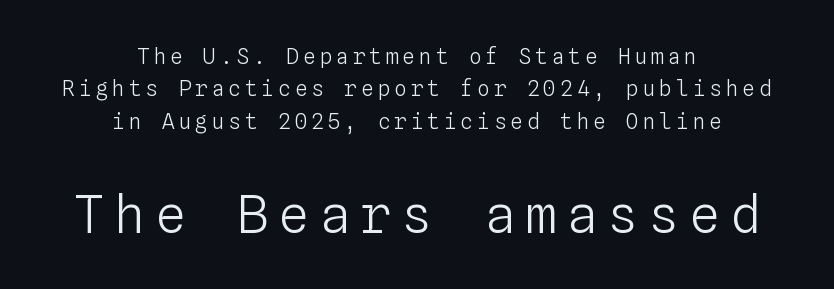
The image shows 52 px light type, upright, monospaced; set centered, normal line spacing (1.54x), not underlined; the second (bottom) block is 2.48x larger; low stroke contrast and a medium x-height.
